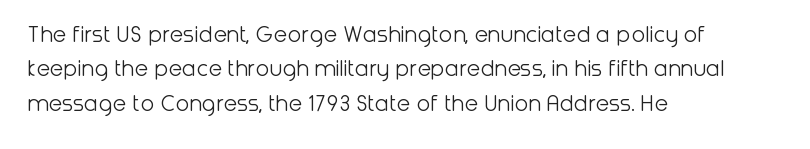
{"italic": "no", "bold": "no", "underline": "no", "align": "left", "line_spacing": "normal", "line_spacing_ratio": 1.38, "letter_spacing": "normal", "letter_spacing_em": 0.0, "glyph_px": 25}
